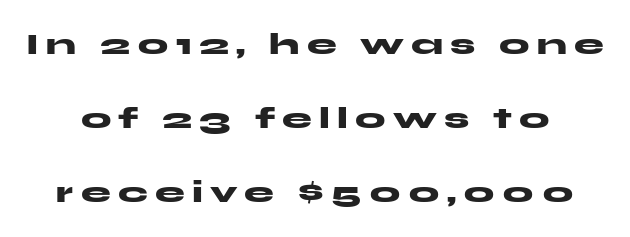
Type without underlining. The specimen reads as upright at a glance. I'd call this a sans setting — the letters go barefoot. These lines stand farther apart than default settings would place them. The rendering uses a bold face; every stroke is thick and dark.
